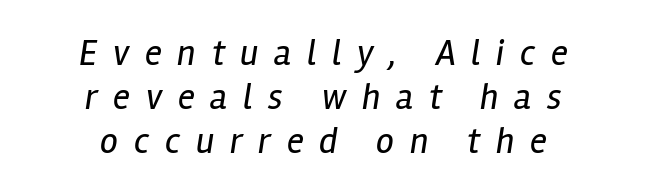
{"italic": "yes", "lean": "right", "slant_degrees": 12, "bold": "no", "weight": "regular", "width": "condensed", "stroke_contrast": "low", "x_height": "medium", "monospaced": "no", "underline": "no", "align": "center", "line_spacing_ratio": 1.22, "letter_spacing": "wide", "letter_spacing_em": 0.43, "glyph_px": 36}
